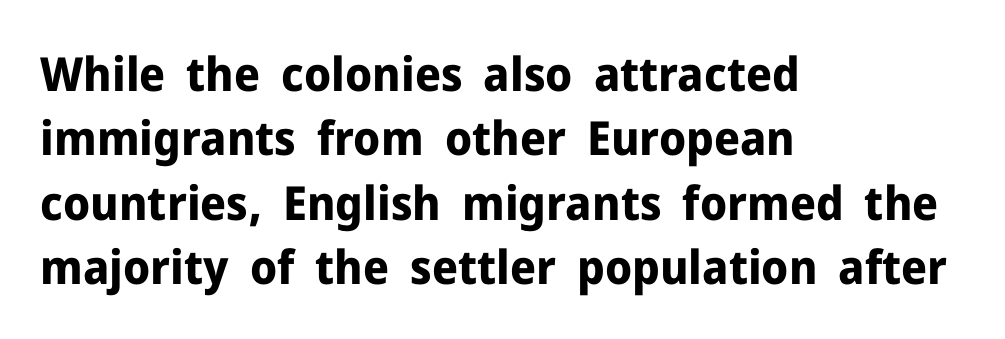
The image shows 47 px bold sans-serif type, upright; set left-aligned, normal line spacing (1.37x), normal letter spacing, not underlined; low stroke contrast and a medium x-height.
